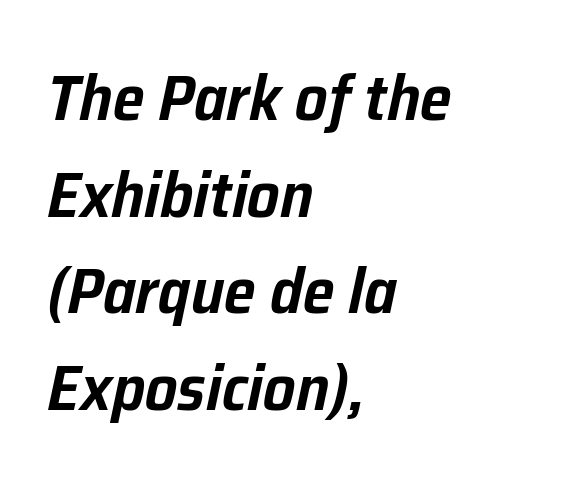
Every row of glyphs begins at an identical x-position on the left. Here the designer chose a conventional face with non-uniform glyph widths. Notice how the stems are inclined rather than vertical — that's the hallmark of italics. Interline gaps are of average width in this sample. Each word holds together tightly as a unit, with standard inter-letter gaps. Bare-footed words on every line.
